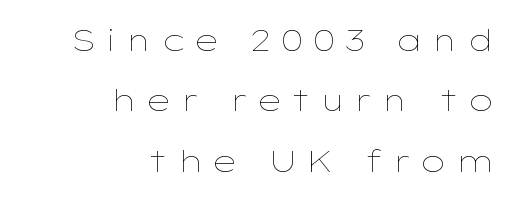
The image shows 29 px thin, wide type, upright; set right-aligned, loose line spacing (2.08x), unusually wide letter spacing (+0.27 em), not underlined; low stroke contrast and a medium x-height.
